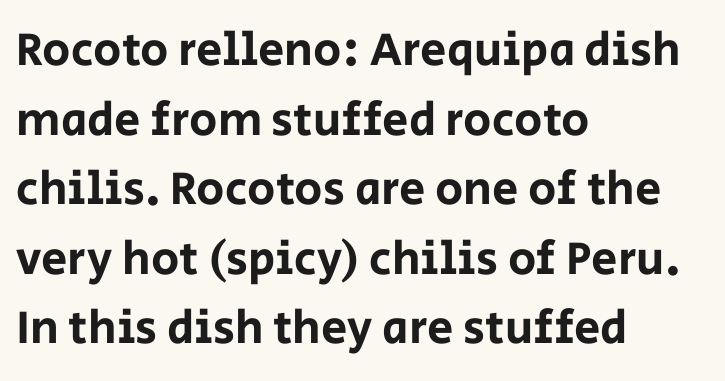
{"serif": "no", "italic": "no", "width": "normal", "stroke_contrast": "low", "x_height": "large", "monospaced": "no", "underline": "no", "align": "left", "line_spacing": "normal", "line_spacing_ratio": 1.48, "letter_spacing": "normal", "letter_spacing_em": 0.0, "glyph_px": 47}
